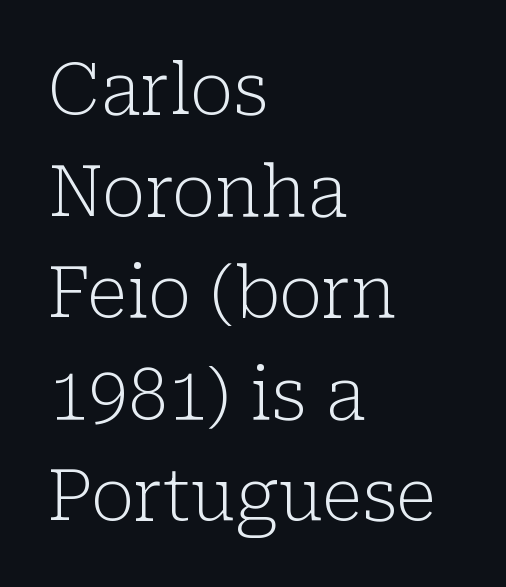
Spacing verdict: proportional, widths tailored to each character. The glyphs are unaccompanied by any horizontal stroke below them. This rendering uses left alignment, leaving the right contour irregular. Quick note: interline space is typical. When letters stand straight like this, we call the style roman or upright. Letter spacing: default.
